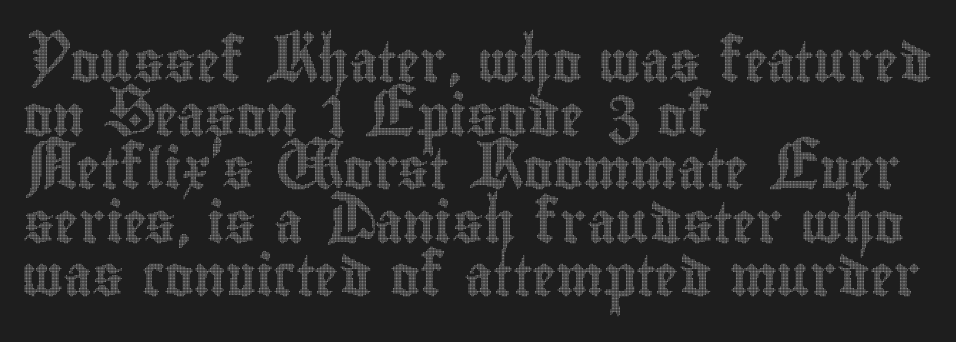
The image shows 40 px condensed type, upright; set left-aligned, normal line spacing (1.34x), normal letter spacing, not underlined; a small x-height.
